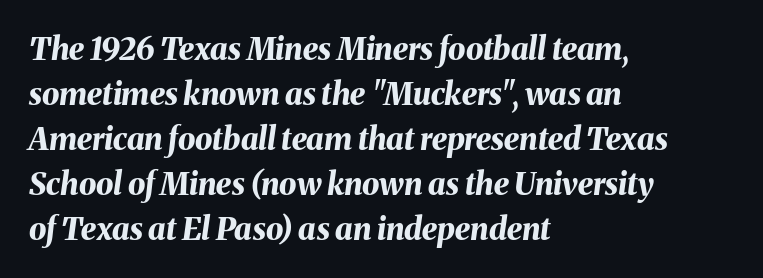
{"italic": "yes", "lean": "right", "slant_degrees": 8, "bold": "yes", "weight": "bold", "width": "normal", "stroke_contrast": "medium", "x_height": "medium", "monospaced": "no", "underline": "no", "align": "left", "line_spacing": "normal", "line_spacing_ratio": 1.45, "letter_spacing": "normal", "letter_spacing_em": 0.0, "glyph_px": 31}
